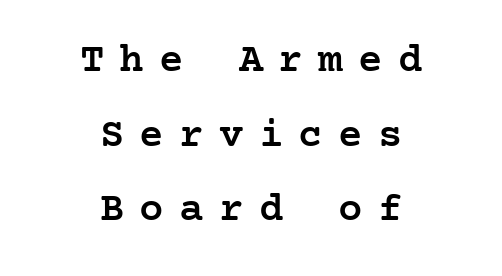
The image shows 41 px semibold serif type, upright; set centered, line spacing 1.82x, unusually wide letter spacing (+0.37 em), not underlined; low stroke contrast and a medium x-height.
